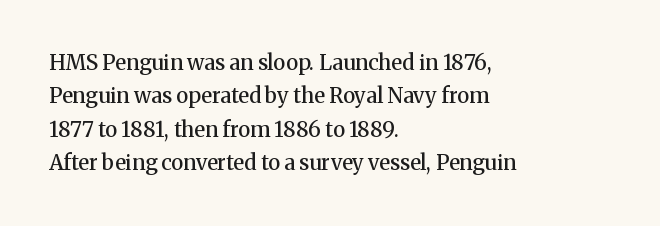
{"italic": "no", "bold": "semi", "underline": "no", "align": "left", "line_spacing": "normal", "line_spacing_ratio": 1.59, "letter_spacing": "normal", "letter_spacing_em": 0.0, "glyph_px": 21}
